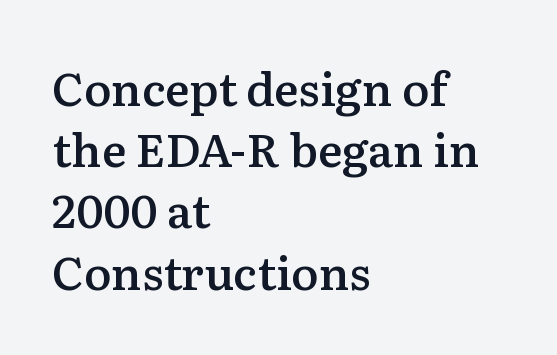
Q: Is the text bold? A: Semi-bold.
Q: Is the text italic (slanted)? A: No, it is upright.
Q: Is the typeface a serif or a sans-serif typeface? A: Serif.
Q: Is the text underlined? A: No.
Q: How is the paragraph aligned? A: Left-aligned.
Q: Is the spacing between letters normal or unusually wide? A: Normal.
Q: Is the spacing between lines tight, normal or loose? A: Normal.
Q: Width (condensed, normal, or wide)? A: Normal.
Q: Stroke contrast? A: Medium.
Q: x-height? A: Medium.
Q: Monospaced? A: No.
